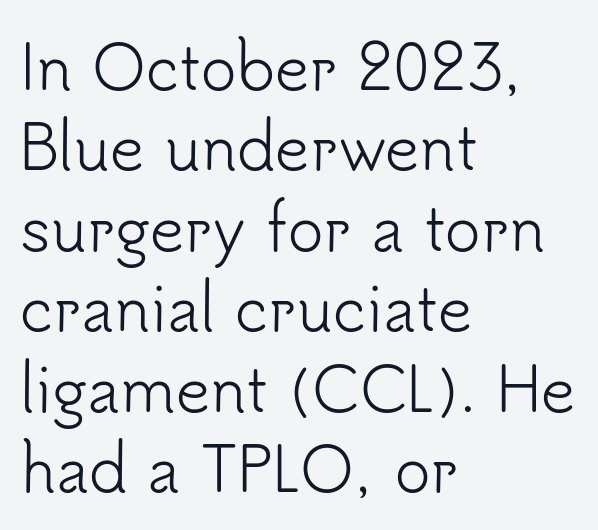
Does the copy run flush right? No — it runs flush left. Italic? Not at all — the glyphs are vertical. Clear beneath every line of the passage. A quiet, ordinary-to-light weight characterises the typeface.
